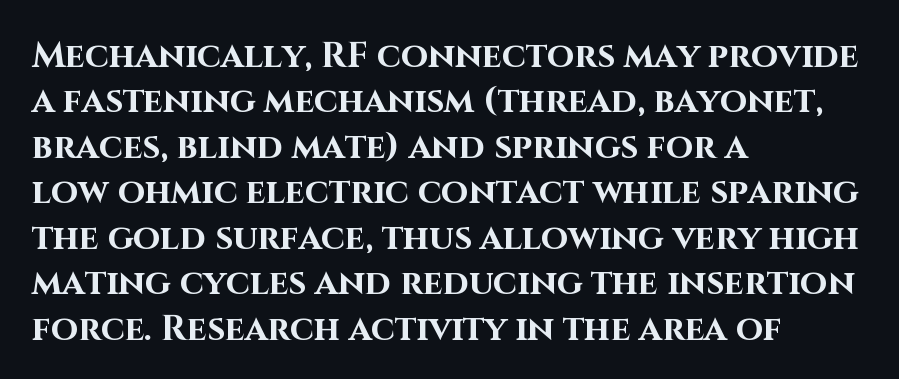
Q: Is the text bold? A: Yes.
Q: Is the text italic (slanted)? A: No, it is upright.
Q: Is the typeface a serif or a sans-serif typeface? A: Sans-serif.
Q: Is the text underlined? A: No.
Q: How is the paragraph aligned? A: Left-aligned.
Q: Is the spacing between letters normal or unusually wide? A: Normal.
Q: Is the spacing between lines tight, normal or loose? A: Normal.
Q: Width (condensed, normal, or wide)? A: Normal.
Q: Stroke contrast? A: High.
Q: x-height? A: Large.
Q: Monospaced? A: No.
